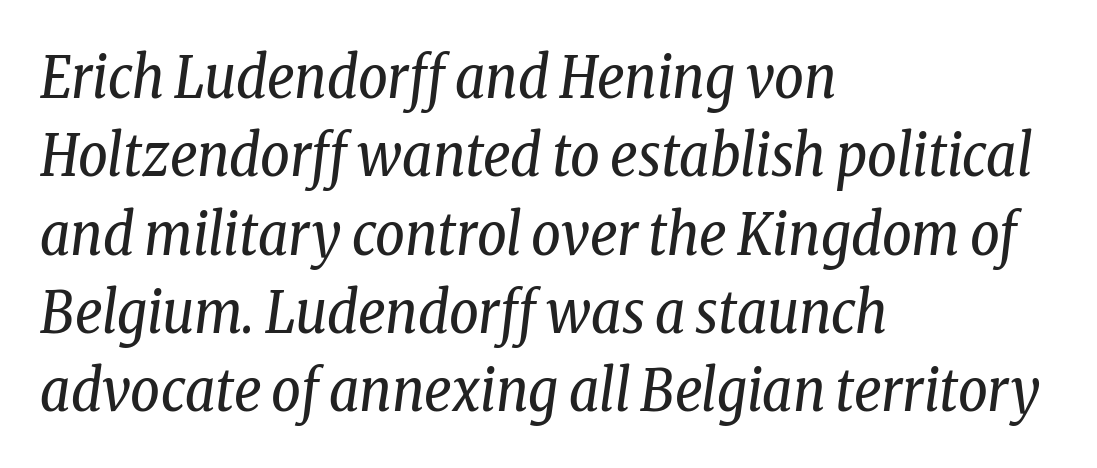
{"serif": "yes", "italic": "yes", "lean": "right", "slant_degrees": 8, "bold": "no", "weight": "regular", "width": "condensed", "stroke_contrast": "low", "x_height": "medium", "monospaced": "no", "underline": "no", "align": "left", "line_spacing": "normal", "line_spacing_ratio": 1.35, "letter_spacing": "normal", "letter_spacing_em": 0.0, "glyph_px": 58}
